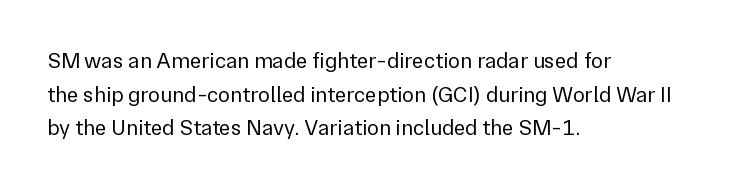
Unbolded letterforms with no extra heft. The letterforms sit shoulder to shoulder at normal distance. Line spacing here is normal. Glance below the letters and you will spot only blank space. Visually the block forms a straight wall on the left and a jagged coastline on the right.
